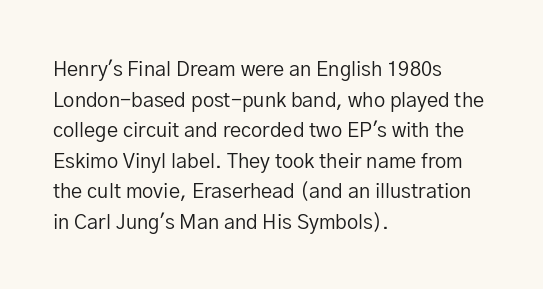
{"italic": "no", "bold": "no", "underline": "no", "align": "left", "line_spacing": "normal", "line_spacing_ratio": 1.53, "letter_spacing": "normal", "letter_spacing_em": 0.0, "glyph_px": 20}
